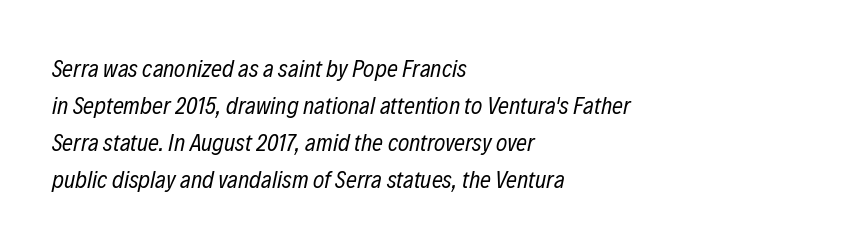
Q: Is the text bold? A: No.
Q: Is the text italic (slanted)? A: Yes, it leans right by about 12 degrees.
Q: Is the text underlined? A: No.
Q: How is the paragraph aligned? A: Left-aligned.
Q: Is the spacing between letters normal or unusually wide? A: Normal.
Q: Is the spacing between lines tight, normal or loose? A: Normal.
